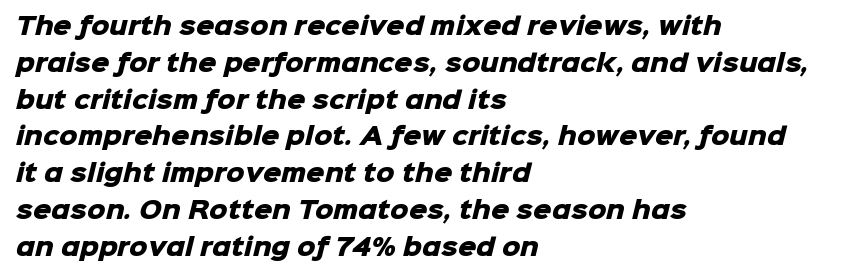
The image shows 23 px bold type; set left-aligned, normal line spacing (1.6x), normal letter spacing, not underlined.
